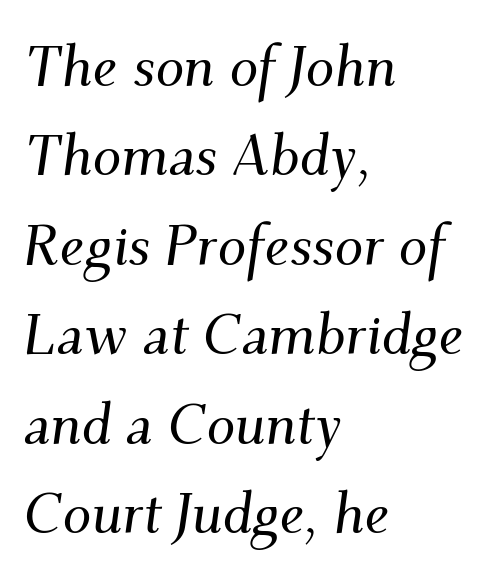
Yep, that's italic — everything's leaning. Line beginnings align vertically; line endings do not. Nothing unusual about the tracking: characters are spaced as the font intends. Has an underline been added? It has not.
